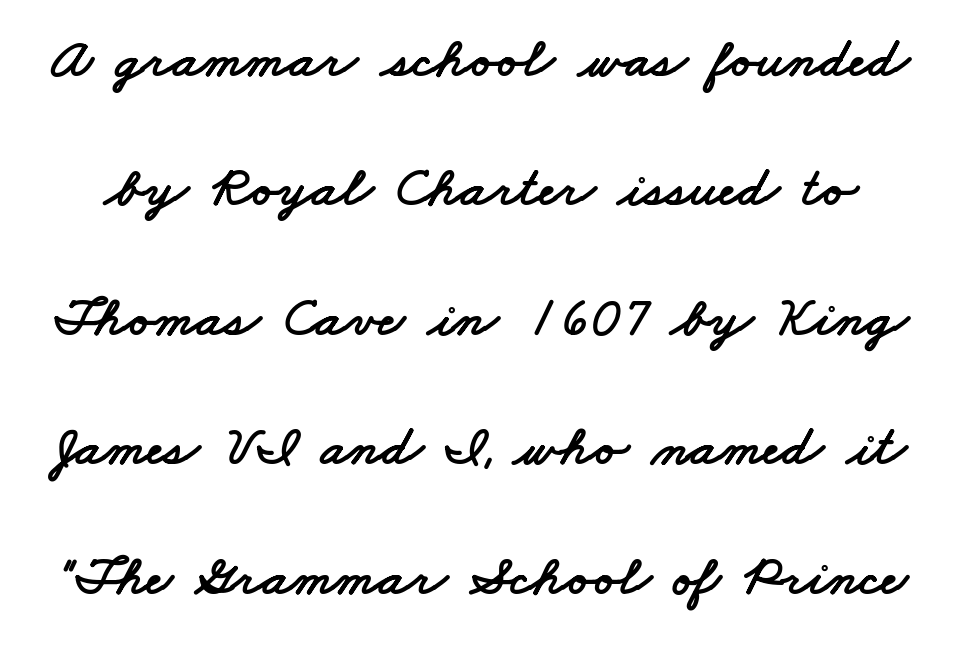
Nobody drew a line under any word here. Characters follow at the spacing the type designer built in. The passage shown is typed in a proportional face where columns would drift. A typesetter would call this leading open, well beyond the default. Serifs: no, the terminals of the letterforms are clean.
